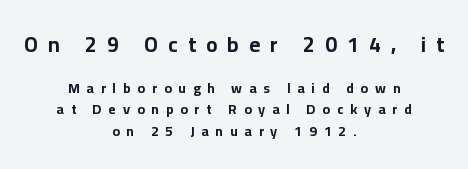
Q: Is the text bold? A: Yes.
Q: Is the text italic (slanted)? A: No, it is upright.
Q: Is the text underlined? A: No.
Q: How is the paragraph aligned? A: Centered.
Q: Is the spacing between letters normal or unusually wide? A: Unusually wide.
Q: Is the spacing between lines tight, normal or loose? A: Normal.
Q: Which block of text is set in a larger size, the first (top) or the second (bottom)? A: The first (top) one.
